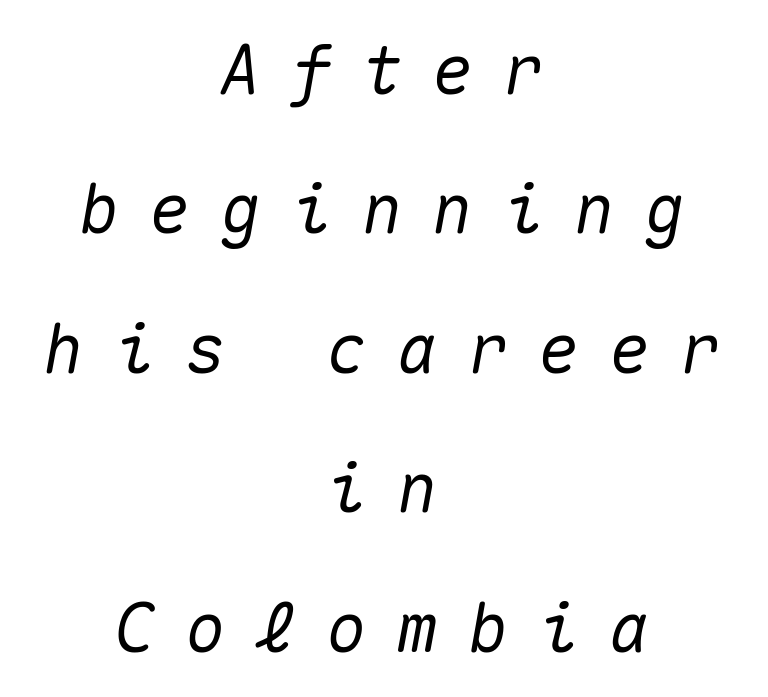
{"italic": "yes", "lean": "right", "slant_degrees": 10, "width": "normal", "stroke_contrast": "medium", "x_height": "medium", "monospaced": "yes", "underline": "no", "align": "center", "line_spacing": "loose", "line_spacing_ratio": 2.05, "letter_spacing": "wide", "letter_spacing_em": 0.44, "glyph_px": 68}
